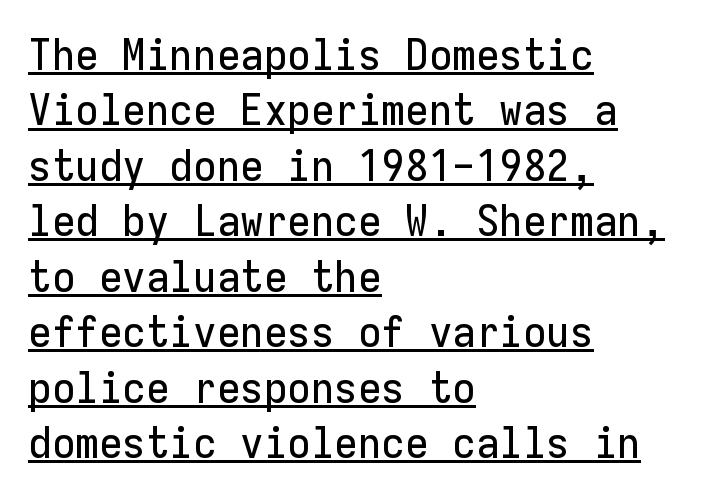
Glance below the letters and you will spot a drawn line. Each word holds together tightly as a unit, with standard inter-letter gaps. The passage shown stacks its lines at a standard gap. Line starts are locked; line ends wander. Note: no serifs on the glyphs.
